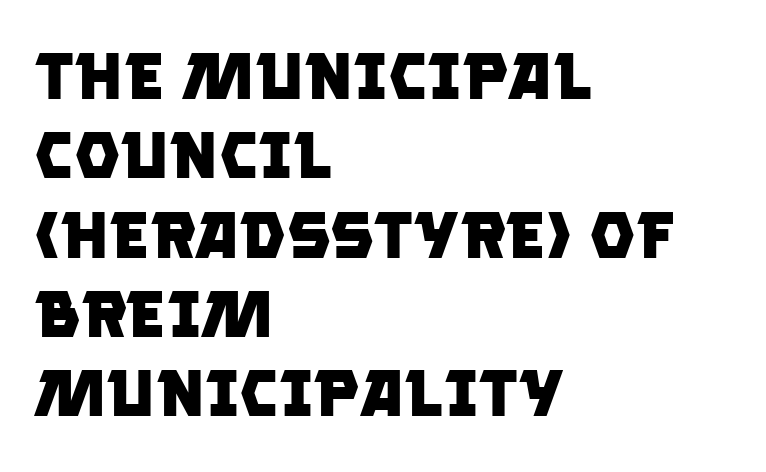
Q: Is the text bold? A: Yes.
Q: Is the typeface a serif or a sans-serif typeface? A: Sans-serif.
Q: Is the text underlined? A: No.
Q: How is the paragraph aligned? A: Left-aligned.
Q: Is the spacing between letters normal or unusually wide? A: Normal.
Q: Width (condensed, normal, or wide)? A: Normal.
Q: Stroke contrast? A: Low.
Q: x-height? A: Large.
Q: Monospaced? A: No.
